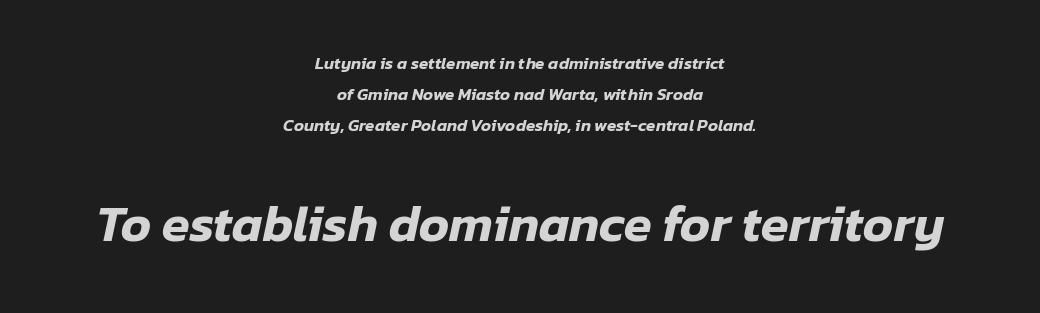
{"italic": "yes", "lean": "right", "slant_degrees": 12, "width": "normal", "stroke_contrast": "low", "x_height": "medium", "monospaced": "no", "underline": "no", "align": "center", "line_spacing_ratio": 1.83, "letter_spacing": "normal", "letter_spacing_em": 0.0, "larger_block": "second", "size_ratio": 3.0, "glyph_px": 51}
